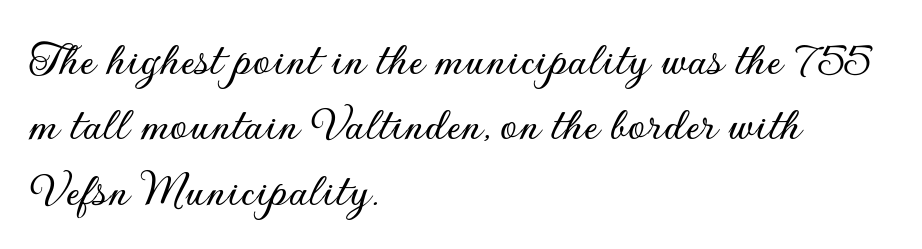
Q: Is the text italic (slanted)? A: Yes.
Q: Is the typeface a serif or a sans-serif typeface? A: Sans-serif.
Q: Is the text underlined? A: No.
Q: How is the paragraph aligned? A: Left-aligned.
Q: Is the spacing between letters normal or unusually wide? A: Normal.
Q: Is the spacing between lines tight, normal or loose? A: Normal.
Q: Width (condensed, normal, or wide)? A: Normal.
Q: Stroke contrast? A: Low.
Q: x-height? A: Small.
Q: Monospaced? A: No.
